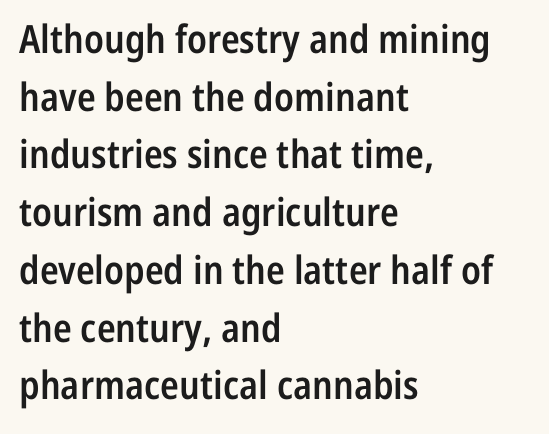
A typesetter would call this proportional, since set widths differ per character. The foot of each line stays bare and open. Characters follow at the spacing the type designer built in. When letters stand straight like this, we call the style roman or upright. A classic flush-left, rag-right setting is used for this passage.
